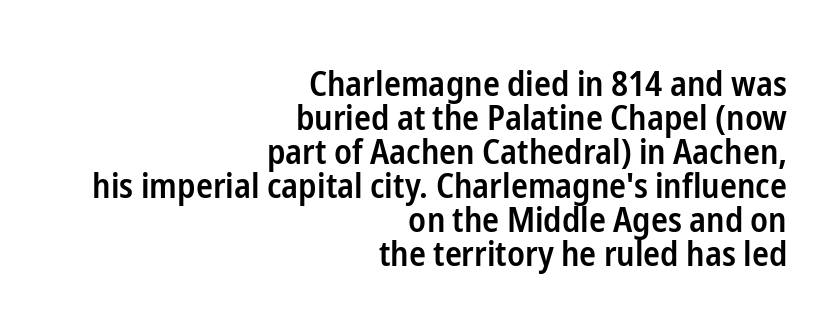
Weight: semibold (demi). Font category for this specimen: sans-serif. Horizontally, the lines are justified to the trailing edge only. Decoration check: the copy has no underline.
